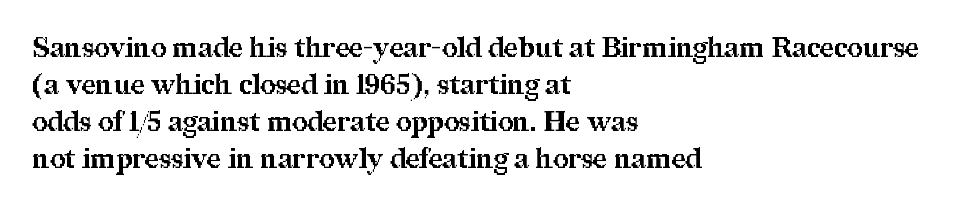
Every character sits straight up, as roman type does. Words appear dense and cohesive because spacing is normal. On the weight axis this lands at bold, roughly 700. In terms of leading, this rendering sits right in the middle.
